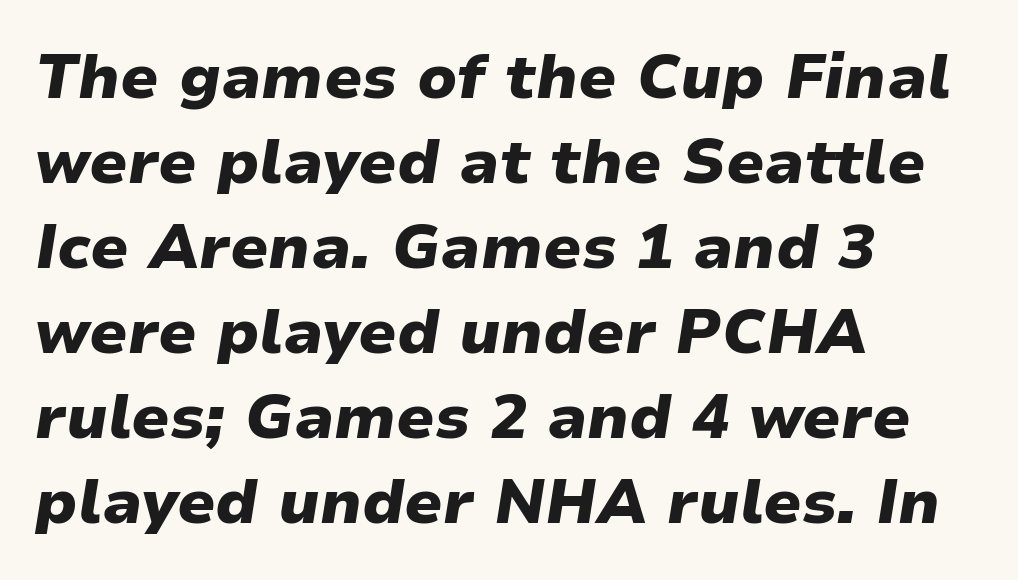
{"italic": "yes", "lean": "right", "slant_degrees": 9, "bold": "yes", "weight": "heavy", "width": "normal", "stroke_contrast": "low", "x_height": "medium", "monospaced": "no", "underline": "no", "align": "left", "line_spacing": "normal", "line_spacing_ratio": 1.37, "letter_spacing": "normal", "letter_spacing_em": 0.0, "glyph_px": 62}
